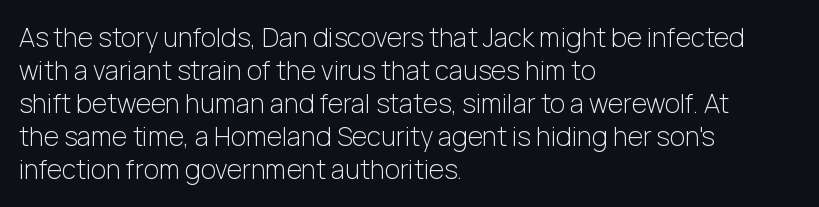
The image shows 26 px text type, upright; set left-aligned, normal line spacing (1.27x), normal letter spacing, not underlined.
